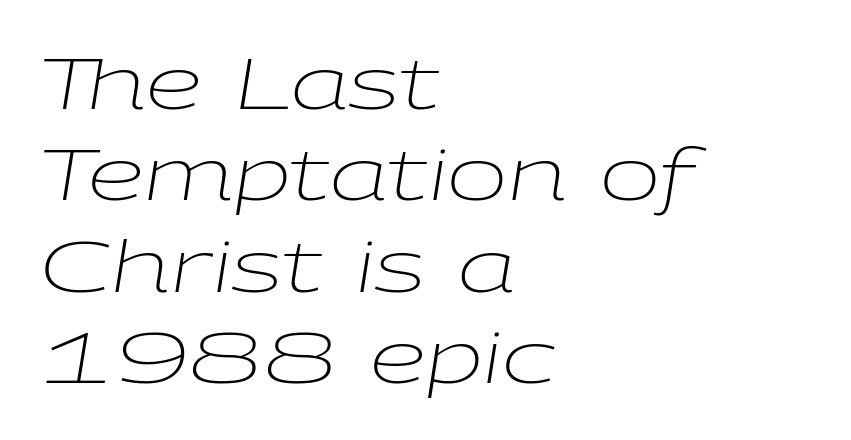
{"italic": "yes", "lean": "right", "slant_degrees": 9, "bold": "no", "weight": "light", "width": "wide", "stroke_contrast": "low", "x_height": "medium", "monospaced": "no", "underline": "no", "align": "left", "line_spacing": "normal", "line_spacing_ratio": 1.27, "letter_spacing": "normal", "letter_spacing_em": 0.0, "glyph_px": 72}
